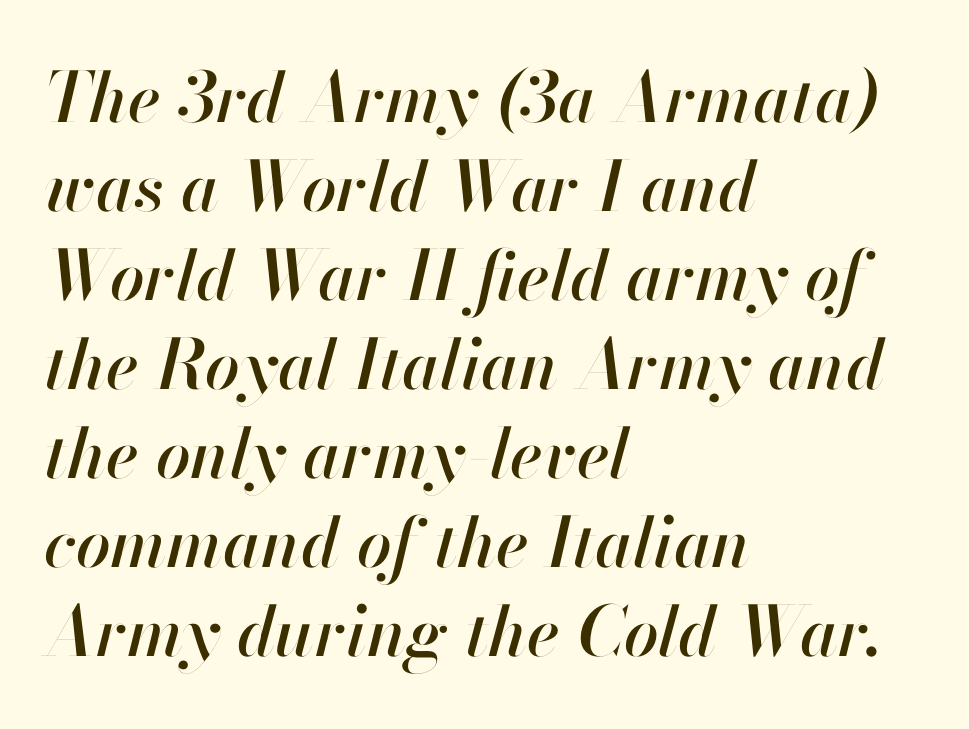
{"italic": "yes", "lean": "right", "slant_degrees": 13, "width": "normal", "stroke_contrast": "high", "x_height": "small", "monospaced": "no", "underline": "no", "align": "left", "line_spacing": "normal", "line_spacing_ratio": 1.29, "letter_spacing": "normal", "letter_spacing_em": 0.0, "glyph_px": 69}
